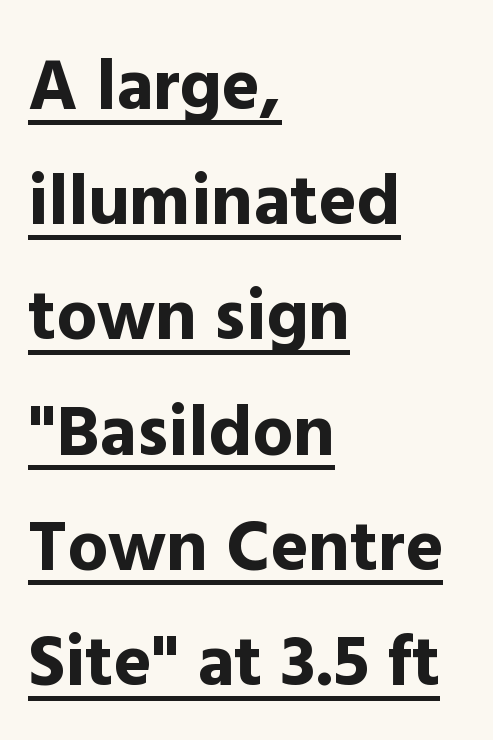
The image shows 72 px bold sans-serif type, upright; set left-aligned, normal line spacing (1.6x), normal letter spacing, underlined; a medium x-height.
